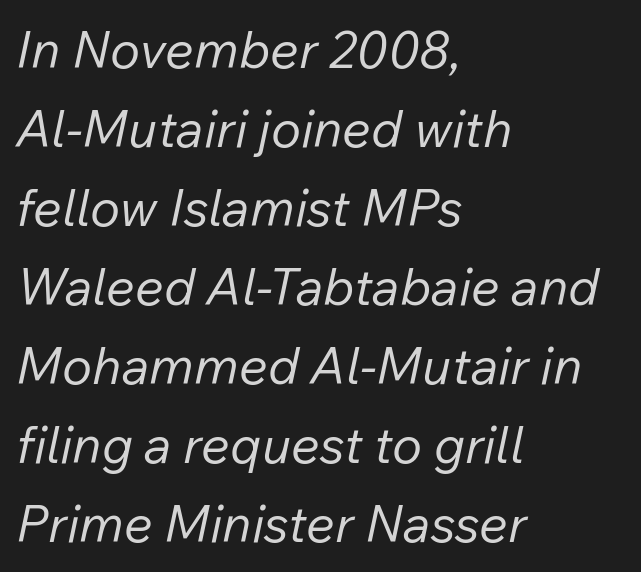
The image shows 51 px regular-weight type, italic (leaning right); set left-aligned, normal line spacing (1.55x), normal letter spacing, not underlined; low stroke contrast and a medium x-height.
